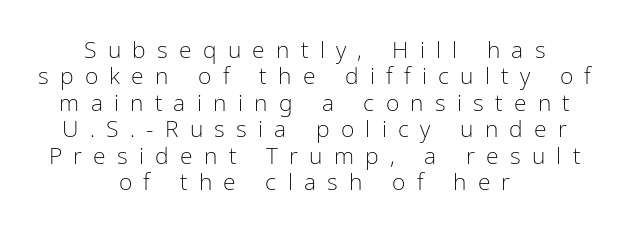
{"italic": "no", "bold": "no", "underline": "no", "align": "center", "line_spacing": "tight", "line_spacing_ratio": 1.15, "letter_spacing": "wide", "letter_spacing_em": 0.49, "glyph_px": 23}
